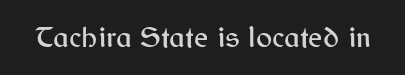
{"serif": "no", "italic": "no", "width": "normal", "stroke_contrast": "medium", "x_height": "medium", "monospaced": "no", "underline": "no", "letter_spacing": "normal", "letter_spacing_em": 0.0, "glyph_px": 30}
